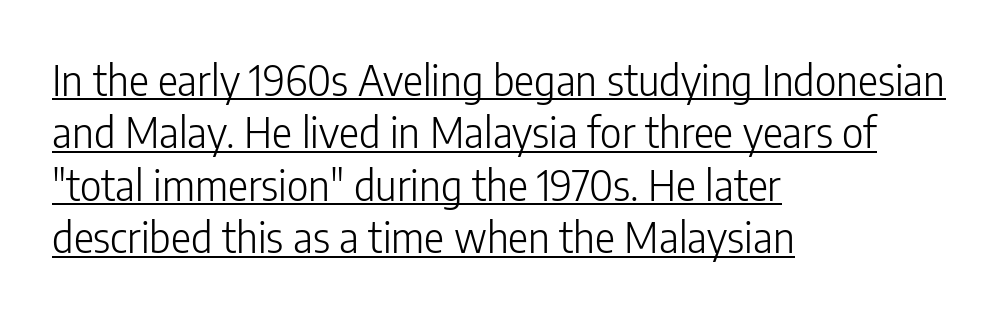
{"serif": "no", "italic": "no", "bold": "no", "weight": "light", "width": "condensed", "stroke_contrast": "low", "x_height": "medium", "monospaced": "no", "underline": "yes", "align": "left", "line_spacing": "normal", "line_spacing_ratio": 1.25, "letter_spacing": "normal", "letter_spacing_em": 0.0, "glyph_px": 42}
